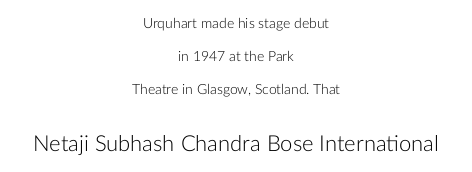
{"italic": "no", "bold": "no", "underline": "no", "align": "center", "line_spacing": "loose", "line_spacing_ratio": 2.36, "letter_spacing": "normal", "letter_spacing_em": 0.0, "larger_block": "second", "size_ratio": 1.57, "glyph_px": 22}
